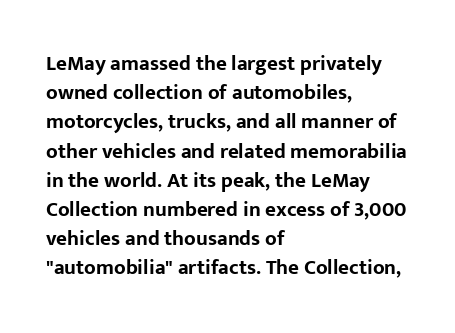
When letters stand straight like this, we call the style roman or upright. Line starts are locked; line ends wander. Quick note: underline off. Words appear dense and cohesive because spacing is normal. A normal amount of white space separates one row of letters from the next.
